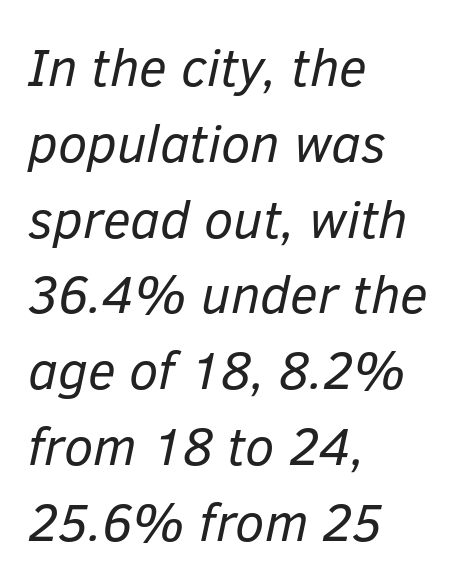
{"italic": "yes", "lean": "right", "slant_degrees": 12, "bold": "no", "weight": "regular", "width": "normal", "stroke_contrast": "low", "x_height": "medium", "monospaced": "no", "underline": "no", "align": "left", "line_spacing": "normal", "line_spacing_ratio": 1.43, "letter_spacing": "normal", "letter_spacing_em": 0.0, "glyph_px": 53}
